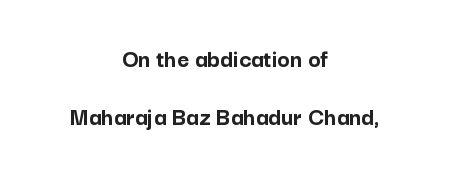
Q: Is the text bold? A: Yes.
Q: Is the text italic (slanted)? A: No, it is upright.
Q: Is the text underlined? A: No.
Q: How is the paragraph aligned? A: Centered.
Q: Is the spacing between letters normal or unusually wide? A: Normal.
Q: Is the spacing between lines tight, normal or loose? A: Loose.
